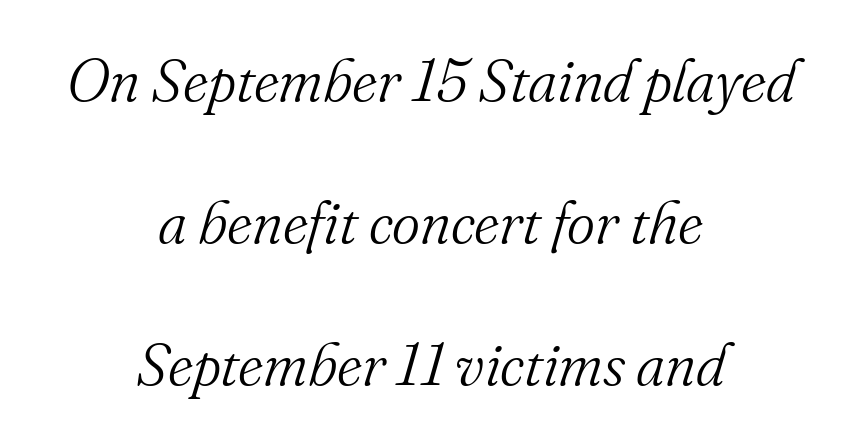
{"serif": "yes", "italic": "yes", "lean": "right", "slant_degrees": 16, "bold": "no", "weight": "light", "width": "normal", "stroke_contrast": "medium", "x_height": "small", "monospaced": "no", "underline": "no", "align": "center", "line_spacing": "loose", "line_spacing_ratio": 2.37, "letter_spacing": "normal", "letter_spacing_em": 0.0, "glyph_px": 60}
